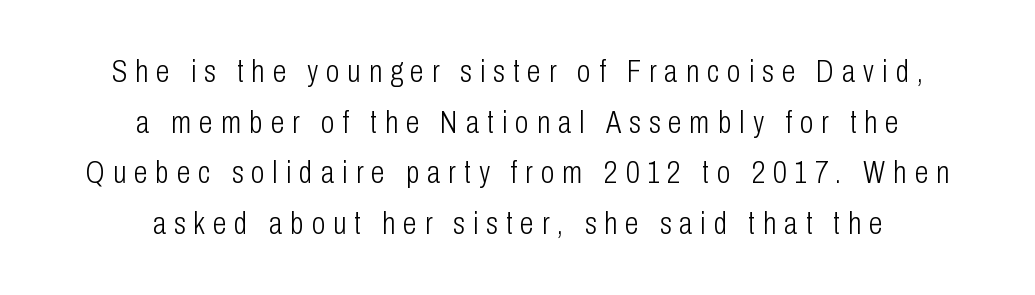
{"serif": "no", "italic": "no", "bold": "no", "weight": "light", "width": "condensed", "stroke_contrast": "low", "x_height": "medium", "monospaced": "no", "underline": "no", "align": "center", "line_spacing": "normal", "line_spacing_ratio": 1.63, "letter_spacing": "wide", "letter_spacing_em": 0.26, "glyph_px": 31}
